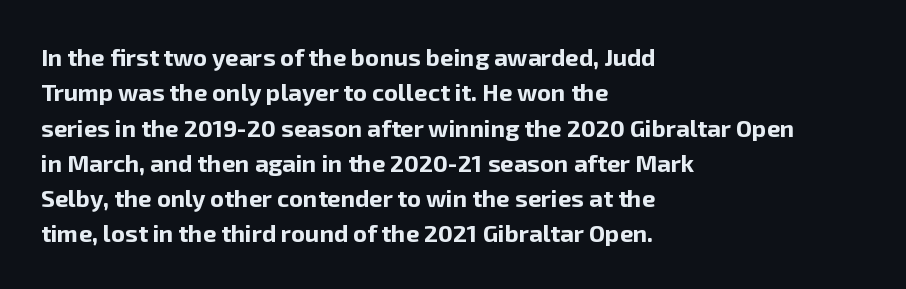
The baseline area is clear. Rendered with straight, roman letterforms. The face used here has the dense, thick strokes of a bold. One-word summary of the alignment: left.
